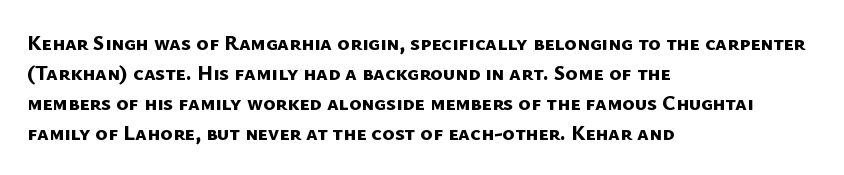
{"bold": "yes", "underline": "no", "align": "left", "line_spacing": "normal", "line_spacing_ratio": 1.43, "letter_spacing": "normal", "letter_spacing_em": 0.0, "glyph_px": 21}
